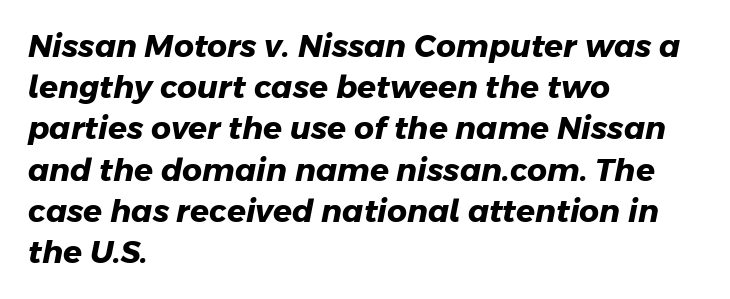
The image shows 31 px heavy sans-serif type; set left-aligned, normal line spacing (1.33x), normal letter spacing, not underlined; low stroke contrast and a medium x-height.
